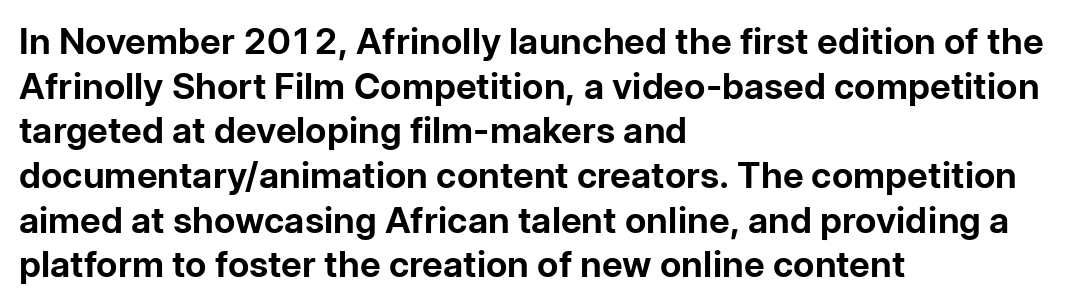
{"serif": "no", "italic": "no", "bold": "yes", "weight": "bold", "width": "normal", "stroke_contrast": "low", "x_height": "medium", "monospaced": "no", "underline": "no", "align": "left", "line_spacing_ratio": 1.24, "letter_spacing": "normal", "letter_spacing_em": 0.0, "glyph_px": 36}
